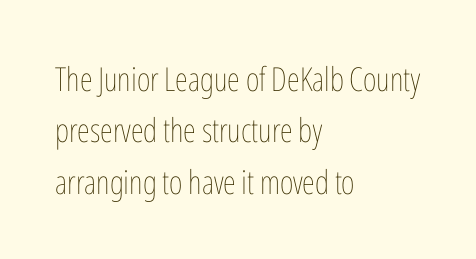
This is not heavy type; no bold has been used. The compositor pushed each line to the left boundary. Character widths vary here, with narrow letters taking less room than wide ones. Tall strokes in this sample are plumb rather than angled. Check the space under the baseline: it is left empty.
